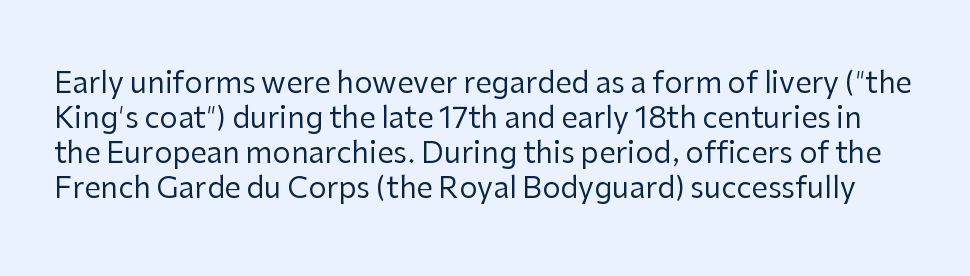
The image shows 29 px regular-weight sans-serif type, upright; set line spacing 1.21x, normal letter spacing, not underlined; low stroke contrast and a medium x-height.
